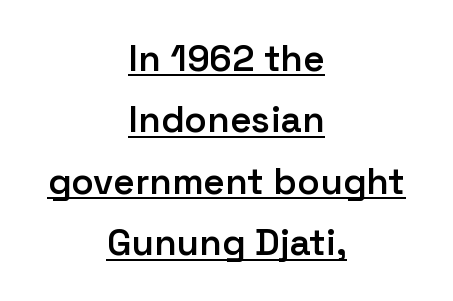
The designer left line spacing at the default. Its strokes are somewhat broadened, the hallmark of semibold type. In terms of letterspacing, this is plain default setting. The face used here is proportionally spaced, like ordinary book or web type.
